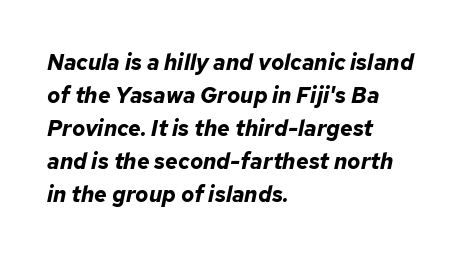
Q: Is the text bold? A: Yes.
Q: Is the text italic (slanted)? A: Yes, it leans right by about 12 degrees.
Q: Is the text underlined? A: No.
Q: How is the paragraph aligned? A: Left-aligned.
Q: Is the spacing between letters normal or unusually wide? A: Normal.
Q: Is the spacing between lines tight, normal or loose? A: Normal.
